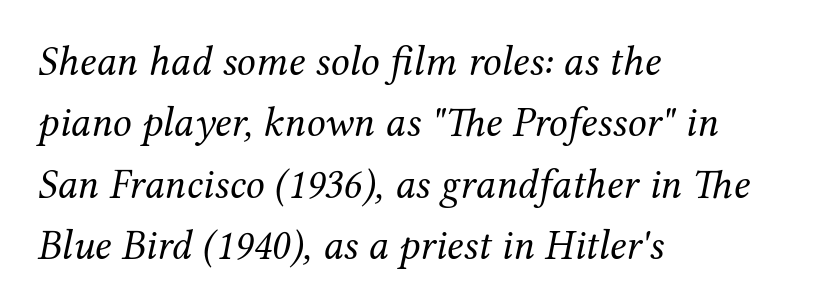
Q: Is the text bold? A: No.
Q: Is the text italic (slanted)? A: Yes, it leans right by about 12 degrees.
Q: Is the typeface a serif or a sans-serif typeface? A: Serif.
Q: Is the text underlined? A: No.
Q: How is the paragraph aligned? A: Left-aligned.
Q: Is the spacing between letters normal or unusually wide? A: Normal.
Q: Is the spacing between lines tight, normal or loose? A: Normal.
Q: Width (condensed, normal, or wide)? A: Normal.
Q: Stroke contrast? A: Medium.
Q: x-height? A: Medium.
Q: Monospaced? A: No.
